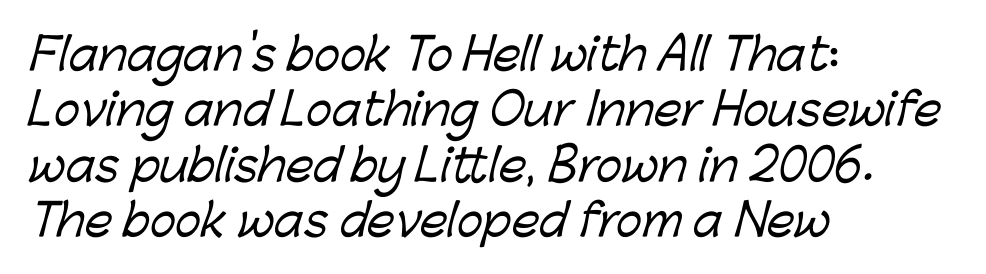
Letterform terminals end flat and unadorned throughout the passage. Any mark beneath the type? The region is blank. Horizontal alignment here is leftward, the default for most running prose. These lines are rendered in a variable-pitch font. Evenly set lines give the paragraph a standard silhouette. These lines keep a tight, regular rhythm from letter to letter.
